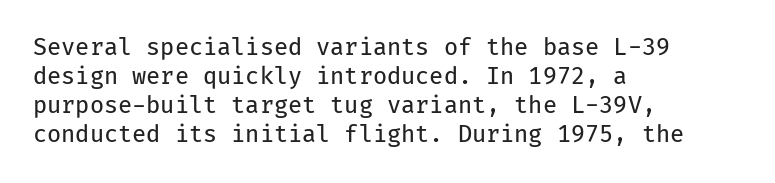
Q: Is the text bold? A: No.
Q: Is the text italic (slanted)? A: No, it is upright.
Q: Is the text underlined? A: No.
Q: How is the paragraph aligned? A: Left-aligned.
Q: Is the spacing between letters normal or unusually wide? A: Normal.
Q: Is the spacing between lines tight, normal or loose? A: Normal.
